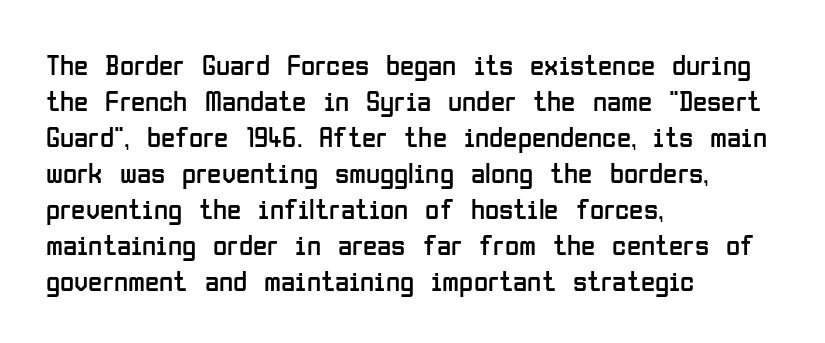
The image shows 29 px regular-weight, condensed sans-serif type, upright; set left-aligned, line spacing 1.24x, normal letter spacing, not underlined; low stroke contrast and a medium x-height.
